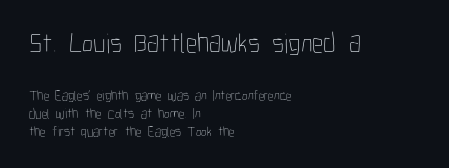
Q: Is the text bold? A: No.
Q: Is the text italic (slanted)? A: No, it is upright.
Q: Is the text underlined? A: No.
Q: How is the paragraph aligned? A: Left-aligned.
Q: Is the spacing between letters normal or unusually wide? A: Normal.
Q: Is the spacing between lines tight, normal or loose? A: Normal.
Q: Which block of text is set in a larger size, the first (top) or the second (bottom)? A: The first (top) one.
Q: Width (condensed, normal, or wide)? A: Condensed.
Q: Stroke contrast? A: Low.
Q: x-height? A: Medium.
Q: Monospaced? A: No.
